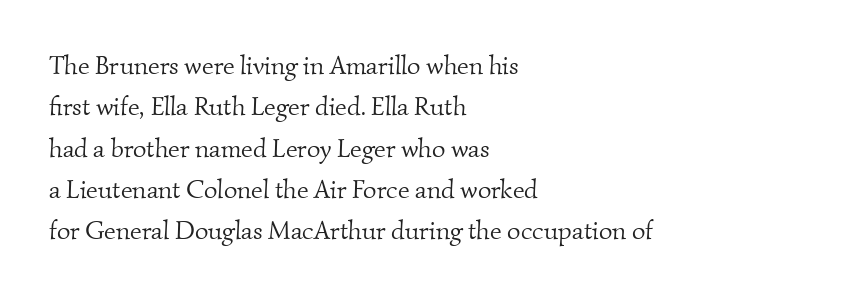
The image shows 26 px text type; set left-aligned, normal line spacing (1.59x), normal letter spacing, not underlined.
